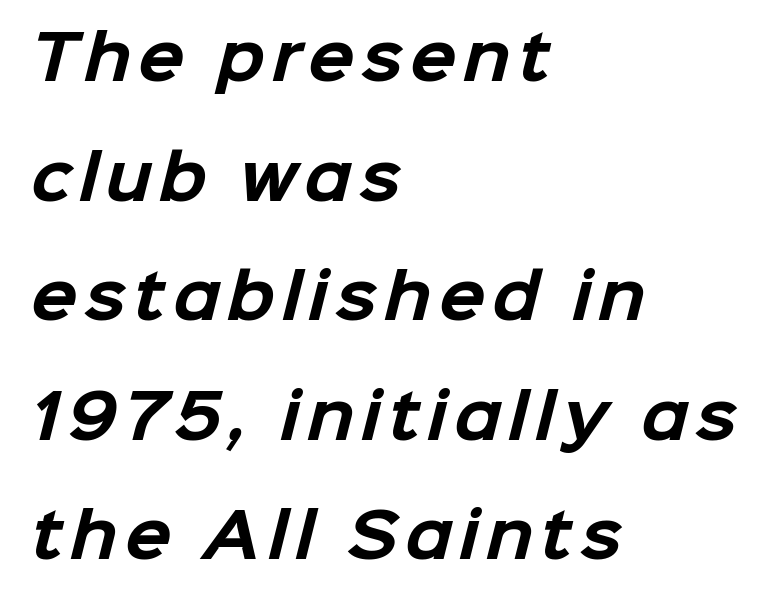
Q: Is the text bold? A: Yes.
Q: Is the typeface a serif or a sans-serif typeface? A: Sans-serif.
Q: Is the text underlined? A: No.
Q: How is the paragraph aligned? A: Left-aligned.
Q: Is the spacing between lines tight, normal or loose? A: Loose.
Q: Width (condensed, normal, or wide)? A: Normal.
Q: Stroke contrast? A: Low.
Q: x-height? A: Medium.
Q: Monospaced? A: No.
